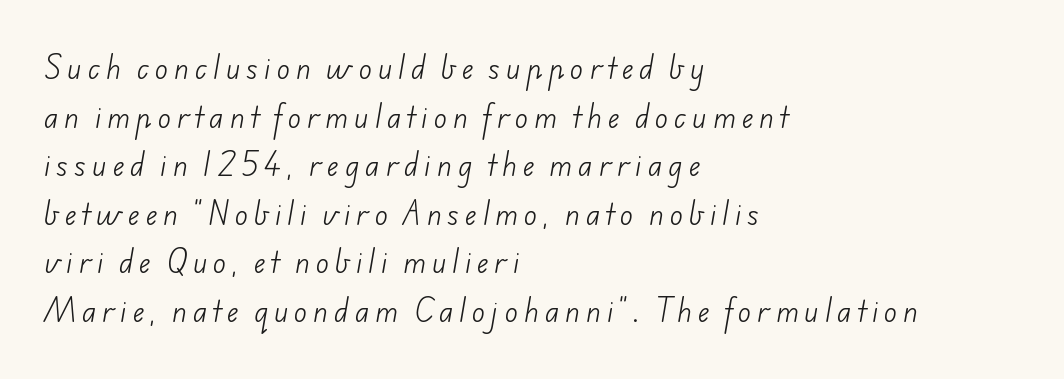
{"bold": "no", "underline": "no", "align": "left", "line_spacing_ratio": 1.8, "letter_spacing": "wide", "letter_spacing_em": 0.23, "glyph_px": 27}
